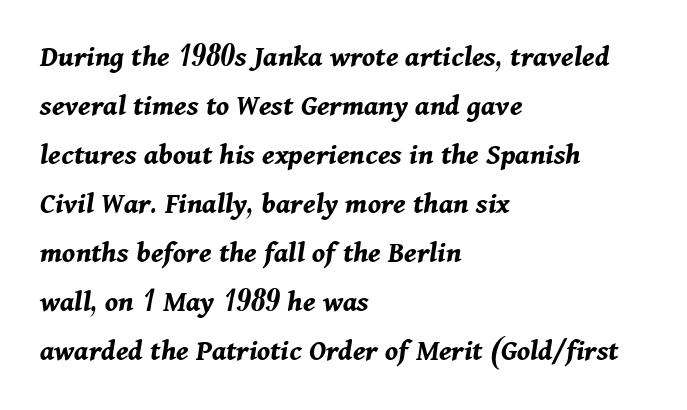
Q: Is the text bold? A: Yes.
Q: Is the text italic (slanted)? A: Yes, it leans right by about 11 degrees.
Q: Is the text underlined? A: No.
Q: How is the paragraph aligned? A: Left-aligned.
Q: Is the spacing between letters normal or unusually wide? A: Normal.
Q: Is the spacing between lines tight, normal or loose? A: Normal.
Q: Width (condensed, normal, or wide)? A: Normal.
Q: Stroke contrast? A: Medium.
Q: x-height? A: Medium.
Q: Monospaced? A: No.
